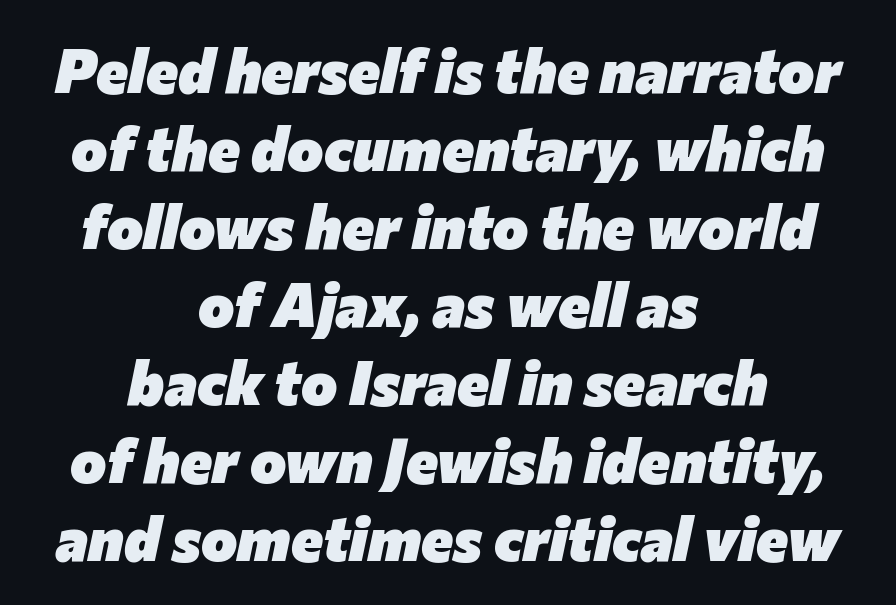
Q: Is the text bold? A: Yes.
Q: Is the text italic (slanted)? A: Yes, it leans right by about 12 degrees.
Q: Is the text underlined? A: No.
Q: How is the paragraph aligned? A: Centered.
Q: Is the spacing between letters normal or unusually wide? A: Normal.
Q: Is the spacing between lines tight, normal or loose? A: Normal.
Q: Width (condensed, normal, or wide)? A: Normal.
Q: Stroke contrast? A: Low.
Q: x-height? A: Medium.
Q: Monospaced? A: No.
